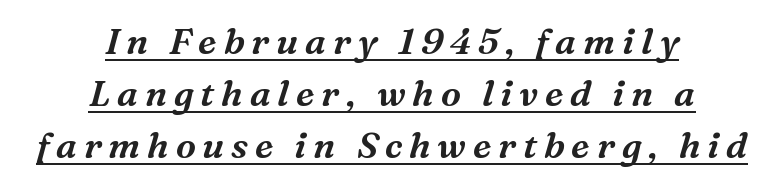
The image shows 36 px serif type, italic (leaning right); set centered, normal line spacing (1.44x), underlined; medium stroke contrast and a medium x-height.
